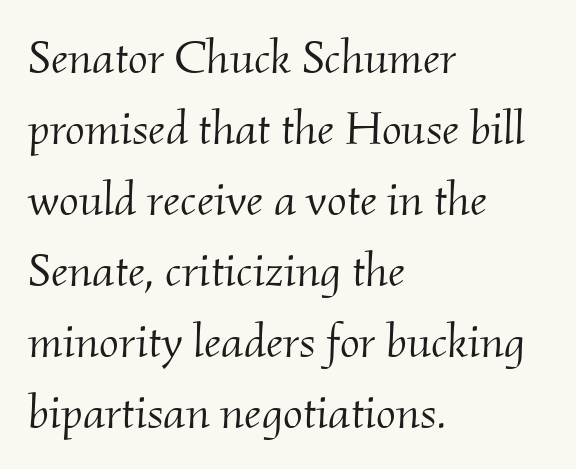
{"serif": "yes", "italic": "yes", "lean": "right", "slant_degrees": 2, "bold": "no", "weight": "light", "width": "normal", "stroke_contrast": "medium", "x_height": "small", "monospaced": "no", "underline": "no", "align": "left", "line_spacing": "normal", "line_spacing_ratio": 1.51, "letter_spacing": "normal", "letter_spacing_em": 0.0, "glyph_px": 47}
